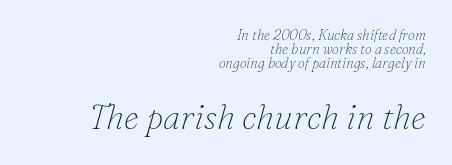
{"serif": "yes", "italic": "yes", "lean": "right", "slant_degrees": 16, "bold": "no", "weight": "thin", "width": "normal", "stroke_contrast": "low", "x_height": "small", "monospaced": "no", "underline": "no", "align": "right", "line_spacing": "tight", "line_spacing_ratio": 1.0, "letter_spacing": "normal", "letter_spacing_em": 0.0, "larger_block": "second", "size_ratio": 2.43, "glyph_px": 34}
